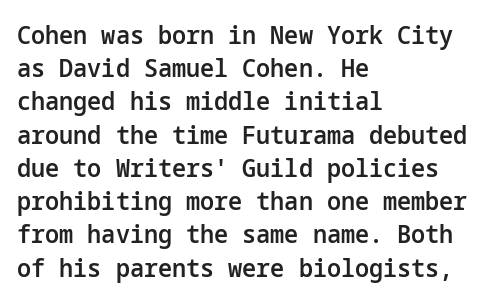
The image shows 25 px text type, upright; set left-aligned, normal line spacing (1.33x), normal letter spacing, not underlined.
